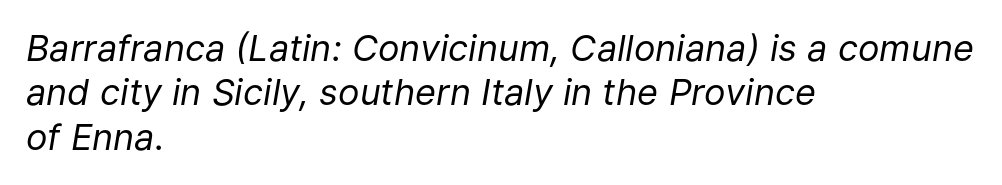
{"italic": "yes", "lean": "right", "slant_degrees": 9, "bold": "no", "weight": "regular", "width": "normal", "stroke_contrast": "low", "x_height": "medium", "monospaced": "no", "underline": "no", "align": "left", "line_spacing_ratio": 1.23, "letter_spacing": "normal", "letter_spacing_em": 0.0, "glyph_px": 36}
